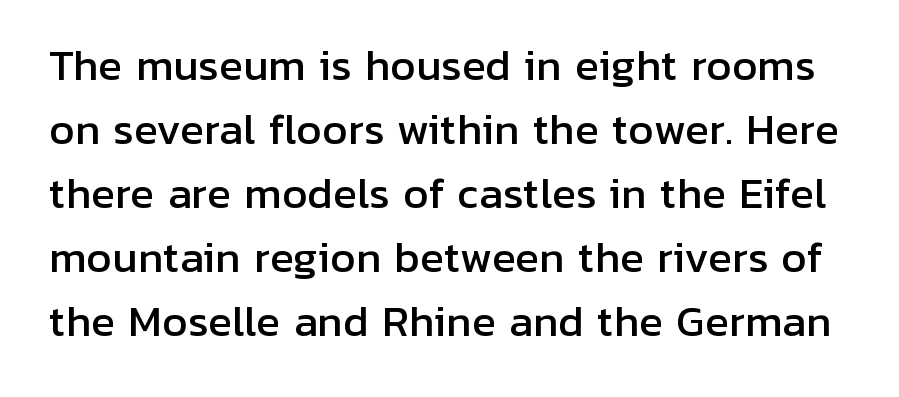
Each letter keeps its own natural width here, so spacing adapts to shape. Each row of text sits above clean, open space. Check where the strokes stop: nothing finishes them off — pure sans. Baseline-to-baseline distance is the conventional proportion of letter height. Honestly, the letter spacing is just normal — you wouldn't notice it. Style check: upright.
